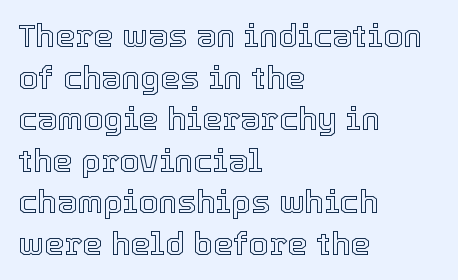
Q: Is the text italic (slanted)? A: No, it is upright.
Q: Is the text underlined? A: No.
Q: How is the paragraph aligned? A: Left-aligned.
Q: Is the spacing between letters normal or unusually wide? A: Normal.
Q: Is the spacing between lines tight, normal or loose? A: Normal.
Q: Width (condensed, normal, or wide)? A: Normal.
Q: x-height? A: Medium.
Q: Monospaced? A: No.
